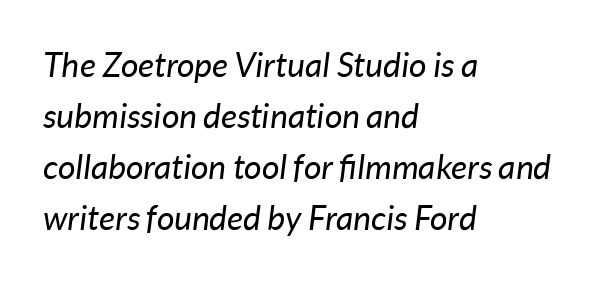
Q: Is the text bold? A: No.
Q: Is the text italic (slanted)? A: Yes, it leans right by about 7 degrees.
Q: Is the text underlined? A: No.
Q: How is the paragraph aligned? A: Left-aligned.
Q: Is the spacing between letters normal or unusually wide? A: Normal.
Q: Is the spacing between lines tight, normal or loose? A: Normal.
Q: Width (condensed, normal, or wide)? A: Normal.
Q: Stroke contrast? A: Low.
Q: x-height? A: Medium.
Q: Monospaced? A: No.
